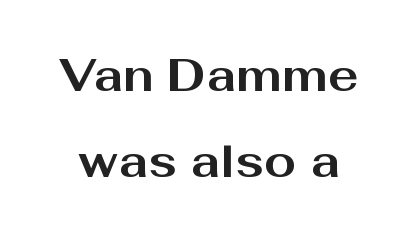
The face used here has the dense, thick strokes of a bold. This rendering employs a face without finishing strokes, i.e., a sans-serif. Is this a fixed-width face? No — the glyphs have proportional, varying widths. Posture: upright roman. Each row of text sits above clean, open space. Here the glyphs are tracked normally, forming tight word shapes.
